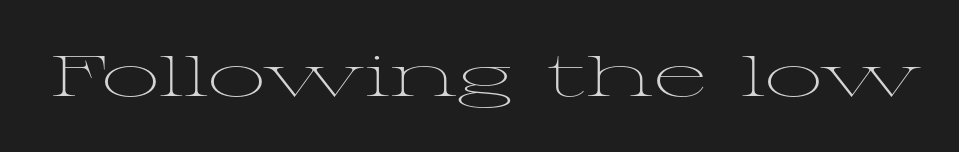
The image shows 57 px light, wide serif type, upright; set normal letter spacing, not underlined; medium stroke contrast and a medium x-height.
